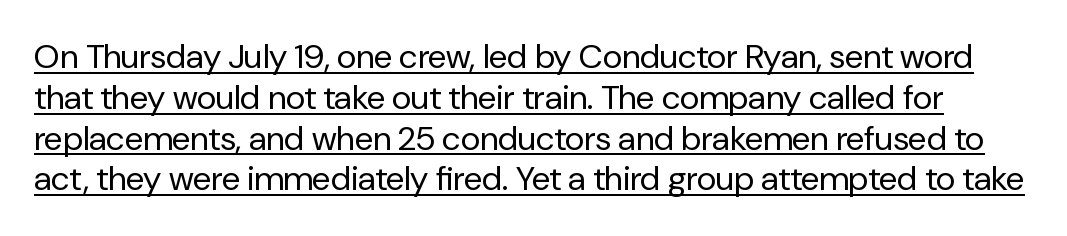
Q: Is the text bold? A: No.
Q: Is the text italic (slanted)? A: No, it is upright.
Q: Is the typeface a serif or a sans-serif typeface? A: Sans-serif.
Q: Is the text underlined? A: Yes.
Q: Is the spacing between letters normal or unusually wide? A: Normal.
Q: Width (condensed, normal, or wide)? A: Normal.
Q: Stroke contrast? A: Low.
Q: x-height? A: Medium.
Q: Monospaced? A: No.
